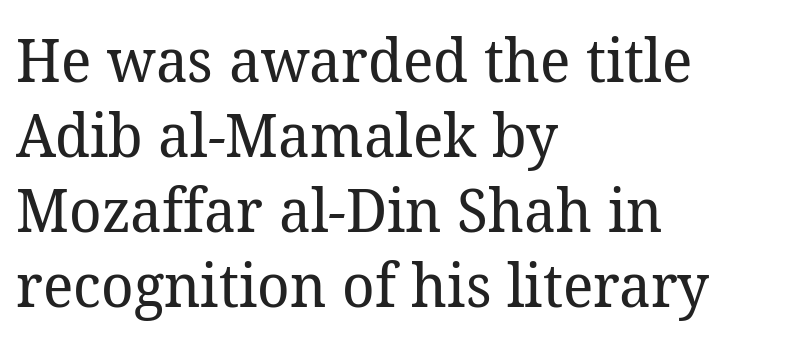
Q: Is the text bold? A: No.
Q: Is the typeface a serif or a sans-serif typeface? A: Serif.
Q: Is the text underlined? A: No.
Q: How is the paragraph aligned? A: Left-aligned.
Q: Is the spacing between letters normal or unusually wide? A: Normal.
Q: Width (condensed, normal, or wide)? A: Normal.
Q: Stroke contrast? A: Low.
Q: x-height? A: Medium.
Q: Monospaced? A: No.
